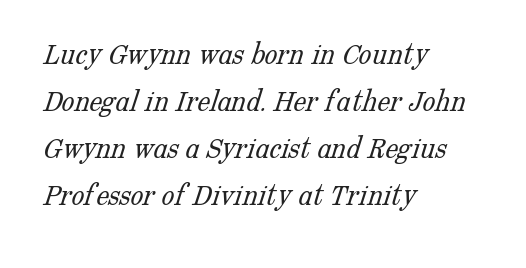
This sample is left-justified, so line endings fall wherever the words run out. Regarding leading, the lines here are spaced in the standard way. The words here are not underlined. A light-to-regular cut is what we see here.
